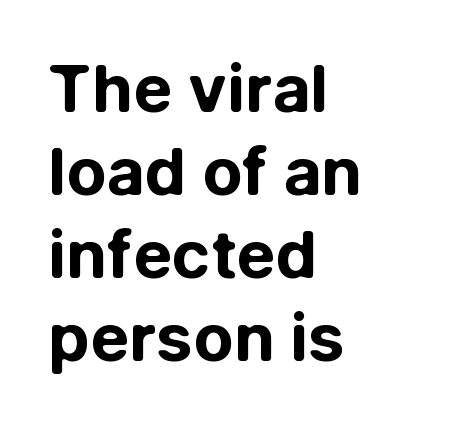
{"serif": "no", "italic": "no", "bold": "yes", "weight": "bold", "width": "normal", "stroke_contrast": "low", "x_height": "medium", "monospaced": "no", "underline": "no", "align": "left", "line_spacing": "normal", "line_spacing_ratio": 1.26, "letter_spacing": "normal", "letter_spacing_em": 0.0, "glyph_px": 66}
